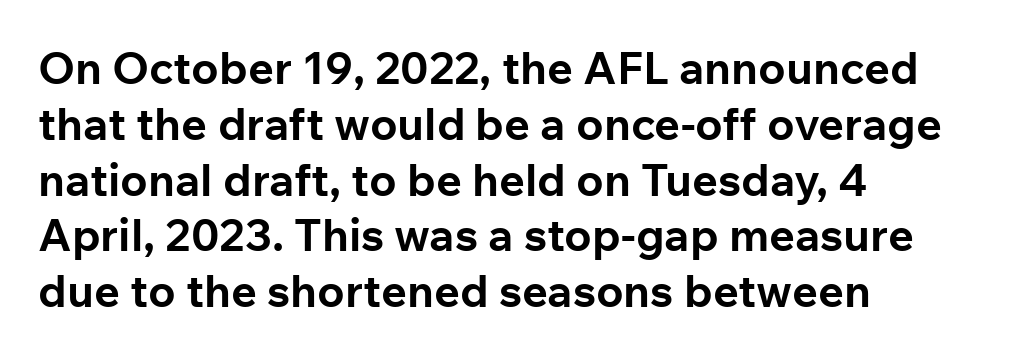
The image shows 45 px bold sans-serif type, upright; set left-aligned, line spacing 1.24x, normal letter spacing, not underlined; low stroke contrast and a medium x-height.
